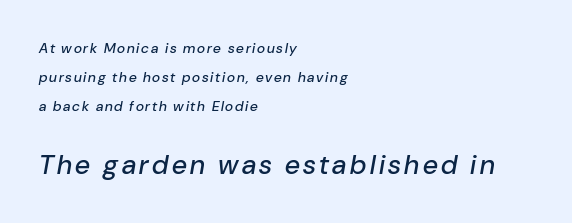
Q: Is the text italic (slanted)? A: Yes, it leans right by about 10 degrees.
Q: Is the text underlined? A: No.
Q: How is the paragraph aligned? A: Left-aligned.
Q: Is the spacing between lines tight, normal or loose? A: Loose.
Q: Which block of text is set in a larger size, the first (top) or the second (bottom)? A: The second (bottom) one.
